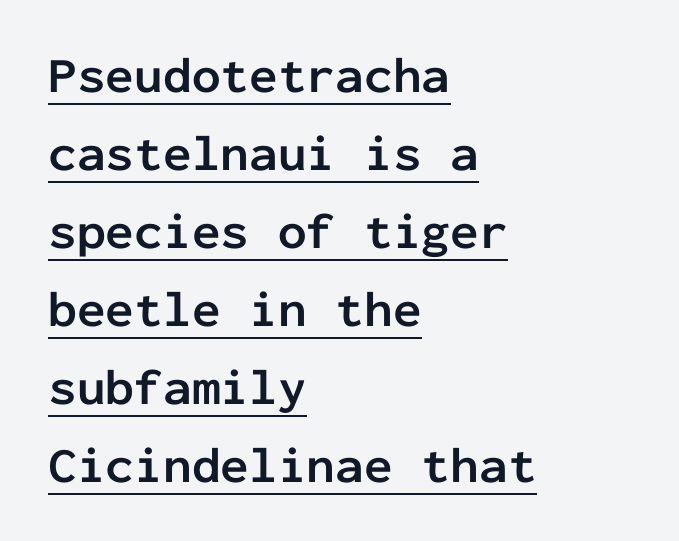
{"serif": "no", "italic": "no", "bold": "yes", "weight": "semibold", "width": "normal", "stroke_contrast": "low", "x_height": "medium", "monospaced": "yes", "underline": "yes", "align": "left", "line_spacing": "normal", "line_spacing_ratio": 1.53, "letter_spacing": "normal", "letter_spacing_em": 0.0, "glyph_px": 51}
